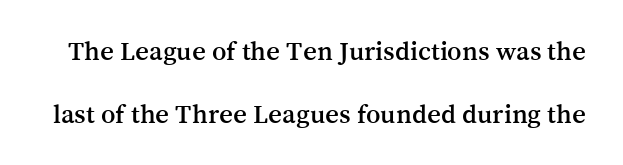
The image shows 27 px text type, upright; set loose line spacing (2.32x), normal letter spacing, not underlined.
